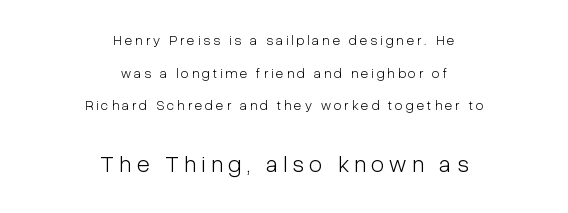
The image shows 24 px text type, upright; set centered, loose line spacing (2.33x), unusually wide letter spacing (+0.22 em), not underlined; the second (bottom) block is 1.71x larger.
